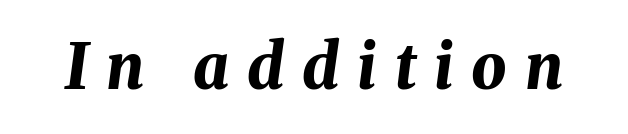
{"italic": "yes", "lean": "right", "slant_degrees": 8, "bold": "yes", "weight": "bold", "width": "normal", "stroke_contrast": "medium", "x_height": "medium", "monospaced": "no", "underline": "no", "letter_spacing": "wide", "letter_spacing_em": 0.29, "glyph_px": 62}
